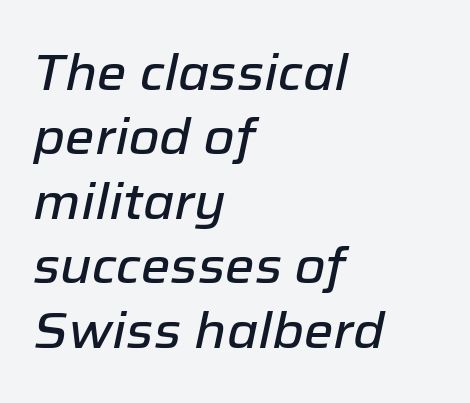
Type without underlining. Line starts are locked; line ends wander. Honestly, the letter spacing is just normal — you wouldn't notice it. This is oblique type, the kind used for emphasis or titles. Think of a printed novel: that variable character pitch is what you see here.
